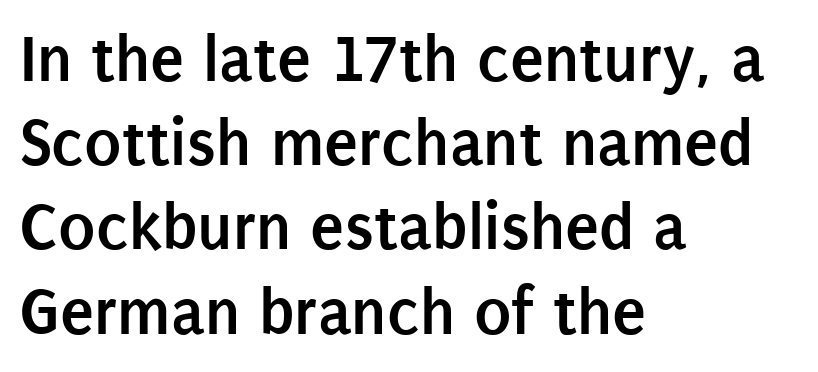
Character widths vary here, with narrow letters taking less room than wide ones. Is there any slant? The stems are plumb. Descenders hang freely into open space. Caption: standard tracking, unaltered.
